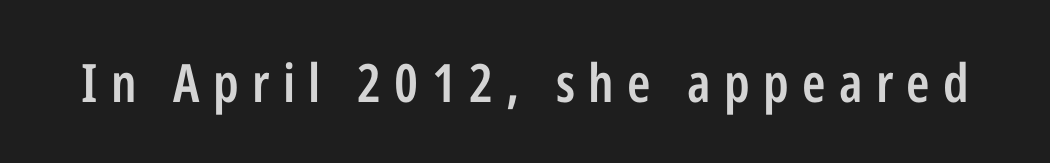
Anything drawn beneath the words? Only blank space. Short note: letters widely spaced. Nope, not italic — everything's standing straight. Look at the stroke-to-counter ratio: somewhat heavy, a semibold.
